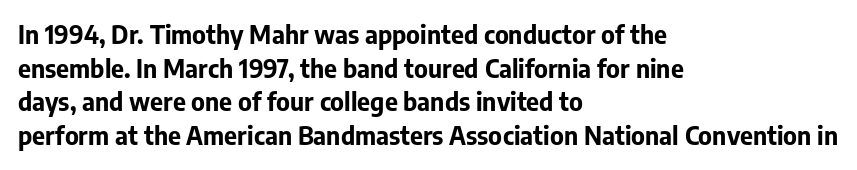
The image shows 25 px bold type, upright; set left-aligned, normal line spacing (1.35x), normal letter spacing, not underlined.
